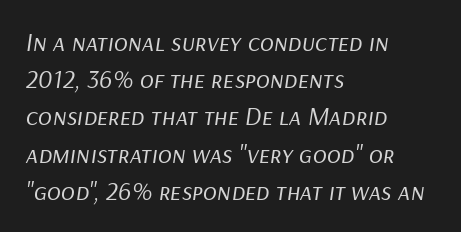
The image shows 26 px text type, italic (leaning right); set left-aligned, normal line spacing (1.43x), normal letter spacing, not underlined.
